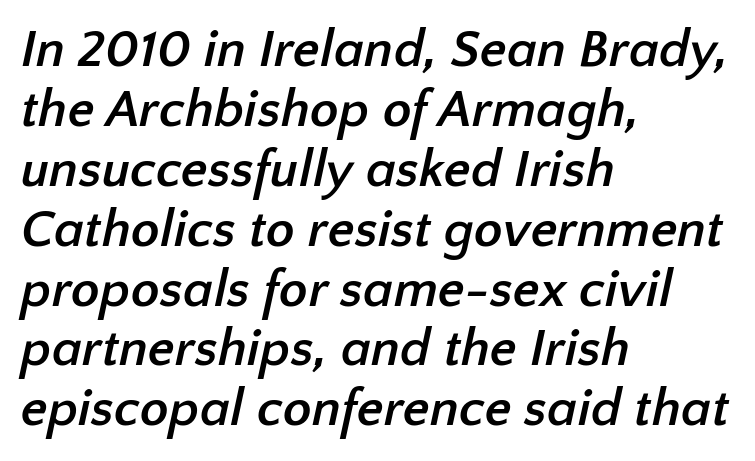
{"serif": "no", "bold": "yes", "weight": "semibold", "width": "normal", "stroke_contrast": "low", "x_height": "medium", "monospaced": "no", "underline": "no", "align": "left", "line_spacing": "tight", "line_spacing_ratio": 1.13, "letter_spacing": "normal", "letter_spacing_em": 0.0, "glyph_px": 53}
